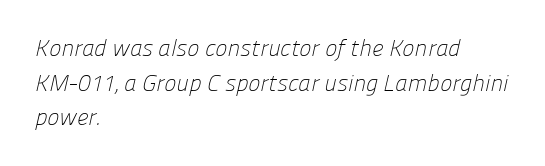
Q: Is the text bold? A: No.
Q: Is the text underlined? A: No.
Q: How is the paragraph aligned? A: Left-aligned.
Q: Is the spacing between letters normal or unusually wide? A: Normal.
Q: Is the spacing between lines tight, normal or loose? A: Normal.
